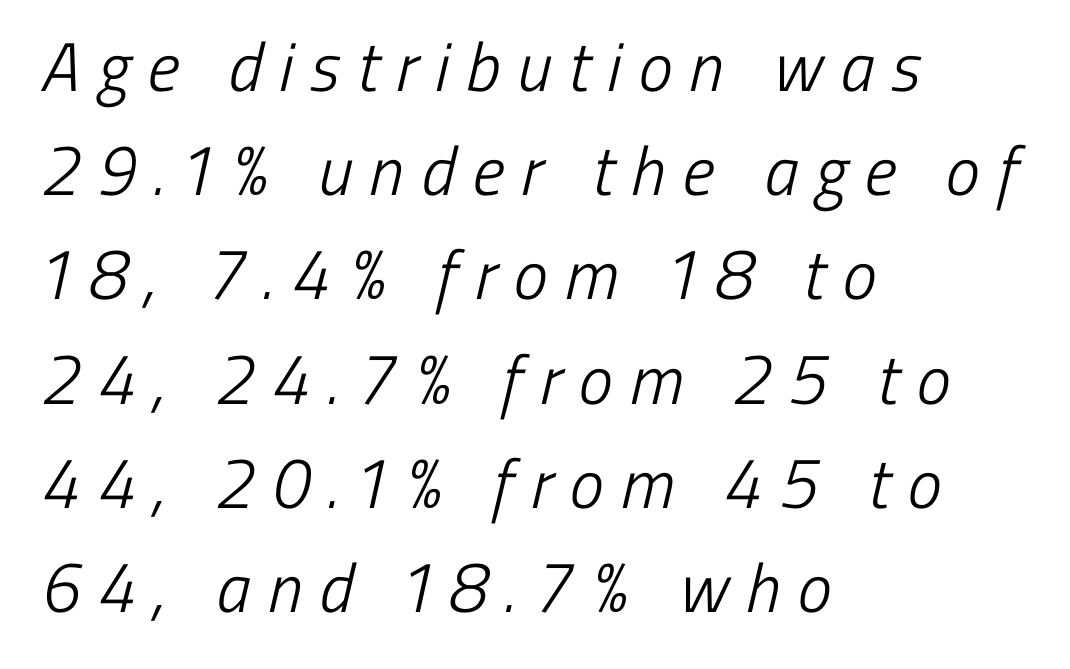
Compared with typical paragraphs, the rows here are spaced about the same. Decoration check: the copy has no underline. The lines are quadded left. Look at the bottom of the vertical strokes: they stop flat, with no serifs. The passage shown is not bold in any degree.
